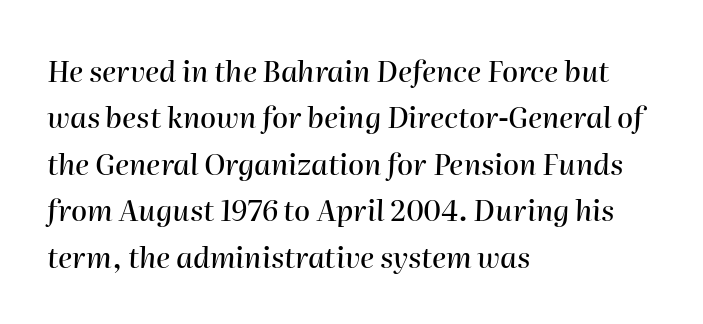
{"italic": "yes", "lean": "right", "slant_degrees": 2, "width": "normal", "stroke_contrast": "high", "x_height": "medium", "monospaced": "no", "underline": "no", "align": "left", "line_spacing": "normal", "line_spacing_ratio": 1.6, "letter_spacing": "normal", "letter_spacing_em": 0.0, "glyph_px": 29}
